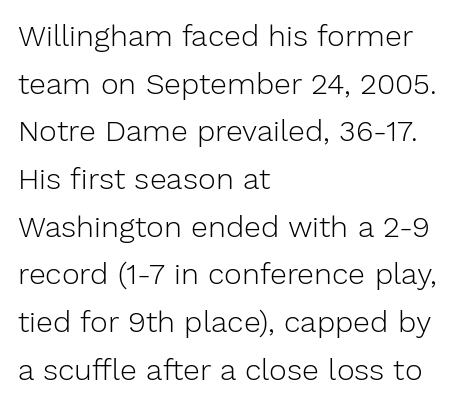
The image shows 30 px light sans-serif type, upright; set left-aligned, normal line spacing (1.59x), normal letter spacing, not underlined; low stroke contrast and a medium x-height.
